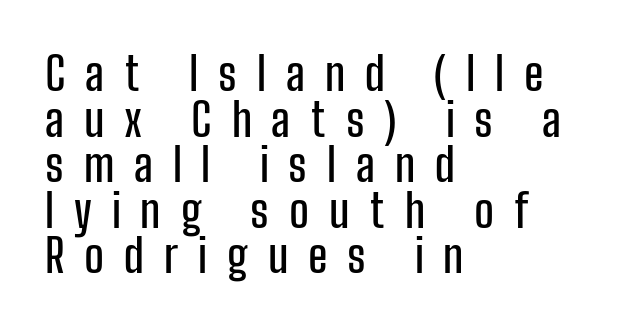
Proportional: the letters do not fall into vertical columns. Characters remain perfectly vertical along every line. Loose tracking; the words dissolve into strings of separated letters. Descenders are the only things crossing below the line.
